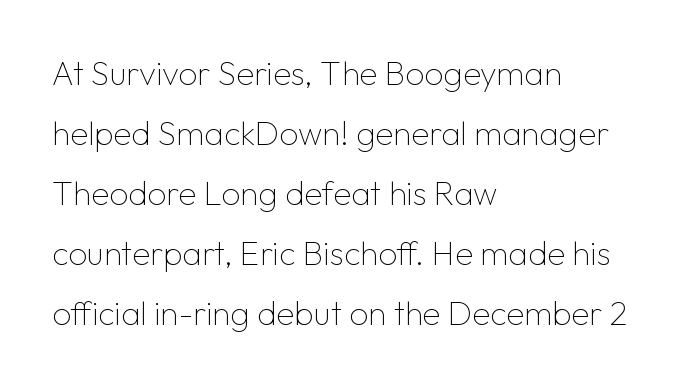
The image shows 33 px thin sans-serif type, upright; set left-aligned, line spacing 1.82x, normal letter spacing, not underlined; low stroke contrast and a medium x-height.
